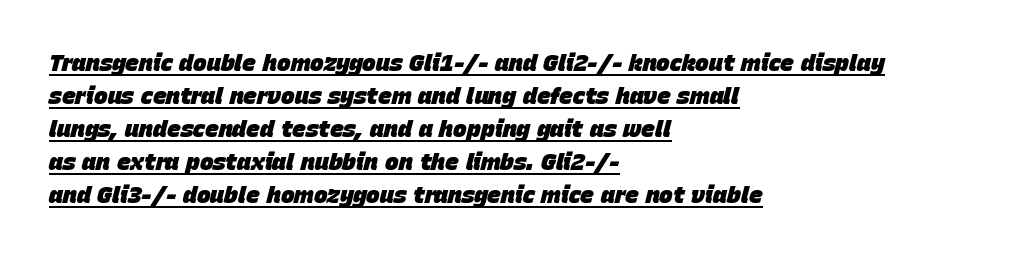
Pretty heavy lettering here — definitely bold. In designer terms, the underline attribute is active on this setting. Which margin do the lines hug? The left one — the right edge is uneven. You could call the tracking neutral — neither tight nor loose.
